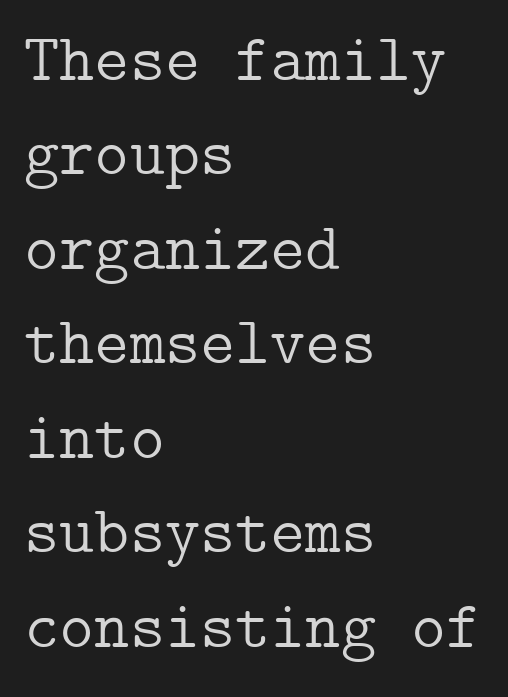
{"serif": "yes", "italic": "no", "bold": "no", "weight": "light", "width": "normal", "stroke_contrast": "low", "x_height": "medium", "underline": "no", "align": "left", "line_spacing": "normal", "line_spacing_ratio": 1.41, "letter_spacing": "normal", "letter_spacing_em": 0.0, "glyph_px": 67}
